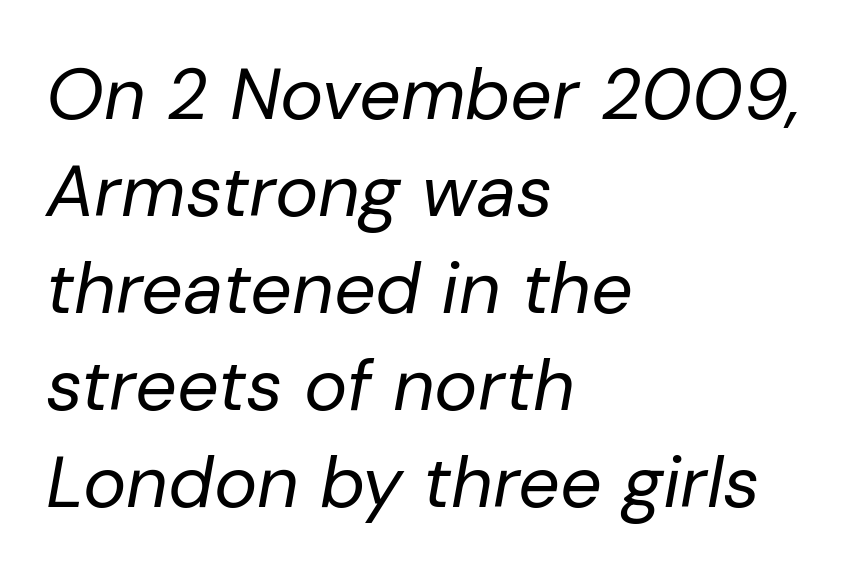
The image shows 73 px regular-weight type, italic (leaning right); set left-aligned, normal line spacing (1.33x), normal letter spacing, not underlined; low stroke contrast and a medium x-height.
